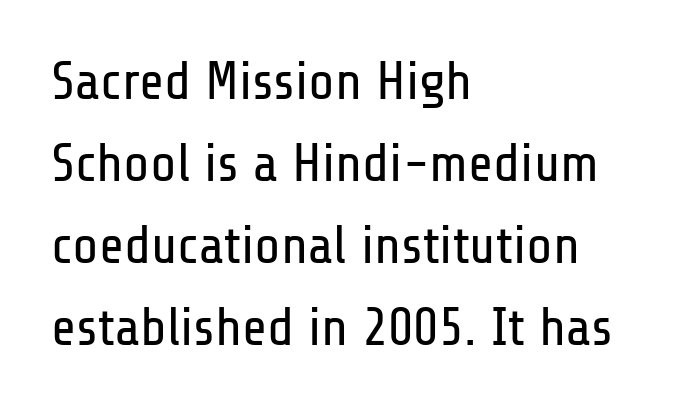
Stems and bowls with no extra thickness — not bold. Reading down the column, the eye jumps a familiar distance to each next line. The typesetter chose a ragged-right arrangement here. The glyphs in this specimen are sans serif.
